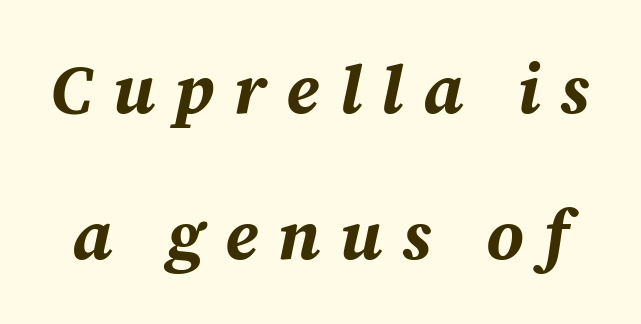
{"italic": "yes", "lean": "right", "slant_degrees": 12, "bold": "yes", "weight": "bold", "width": "normal", "stroke_contrast": "medium", "x_height": "medium", "monospaced": "no", "underline": "no", "line_spacing": "loose", "line_spacing_ratio": 2.14, "letter_spacing": "wide", "letter_spacing_em": 0.29, "glyph_px": 68}
